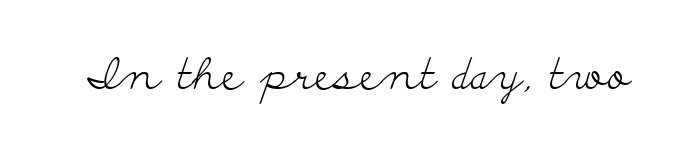
Q: Is the text bold? A: No.
Q: Is the text italic (slanted)? A: Yes.
Q: Is the typeface a serif or a sans-serif typeface? A: Serif.
Q: Is the text underlined? A: No.
Q: Is the spacing between letters normal or unusually wide? A: Normal.
Q: Width (condensed, normal, or wide)? A: Wide.
Q: Stroke contrast? A: Low.
Q: x-height? A: Small.
Q: Monospaced? A: No.
